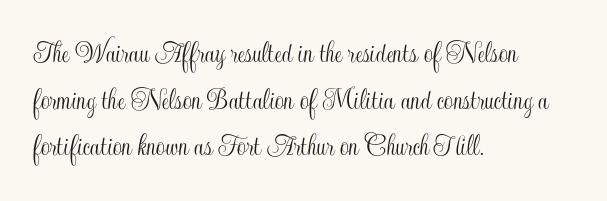
{"width": "condensed", "x_height": "small", "monospaced": "no", "underline": "no", "align": "left", "line_spacing": "normal", "line_spacing_ratio": 1.46, "letter_spacing": "normal", "letter_spacing_em": 0.0, "glyph_px": 32}
